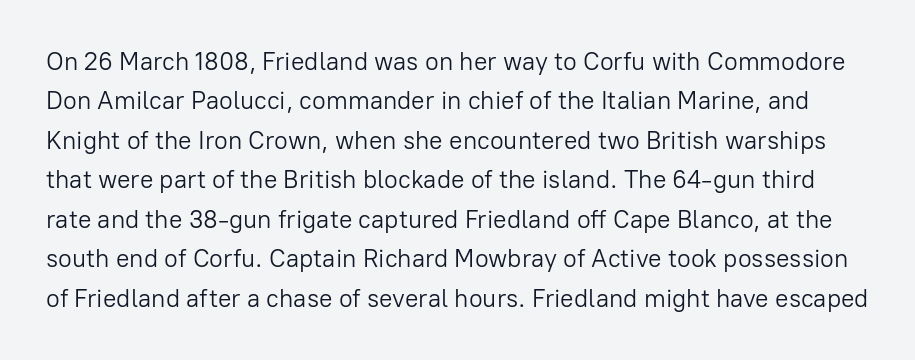
Observe the ordinary spacing: letters are neighbours, not strangers. Unlike italic type, these characters show no tilt at all. Words float on clear page, feet unadorned. Regular leading. Weight: regular or lighter.
